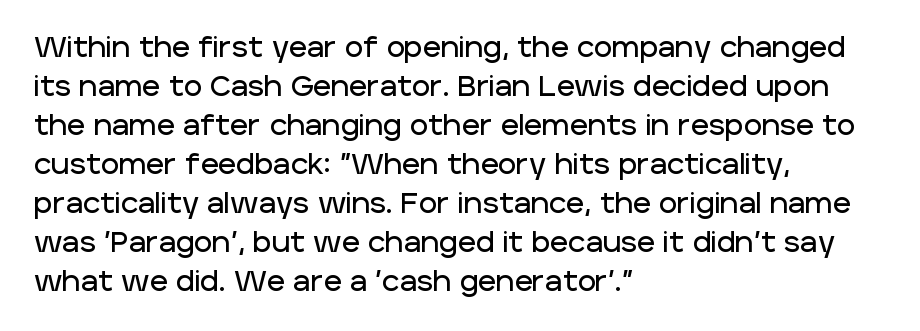
The image shows 28 px sans-serif type, upright; set left-aligned, normal line spacing (1.39x), normal letter spacing, not underlined; low stroke contrast and a large x-height.
